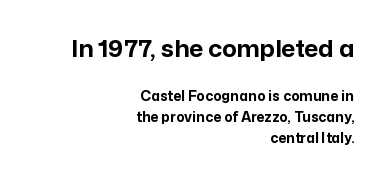
The image shows 24 px bold type, upright; set right-aligned, normal line spacing (1.49x), normal letter spacing, not underlined; the first (top) block is 1.71x larger.
